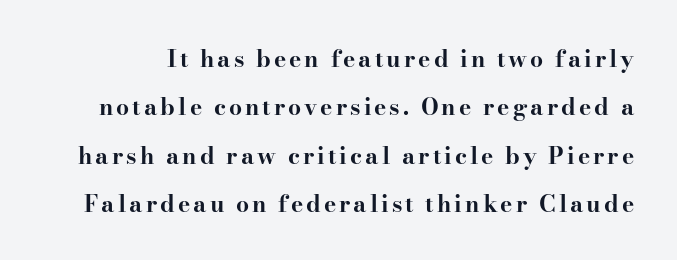
The space directly below the letters is spotless. Upright lettering throughout. Each new line begins a long way beneath the previous one. Caption: bold face, heavy strokes.
